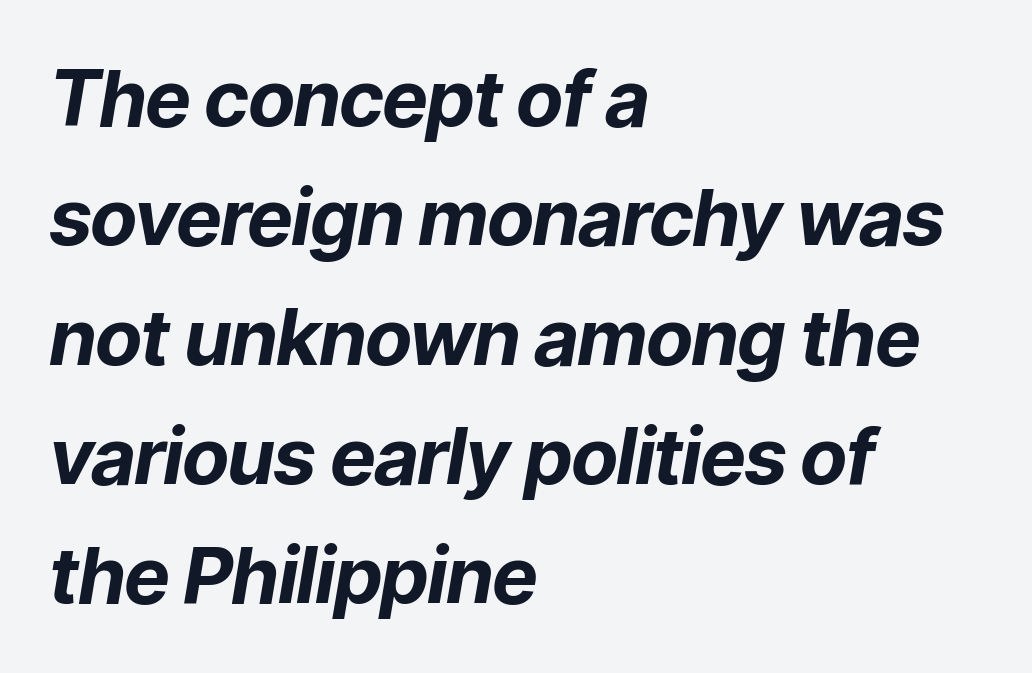
Q: Is the text bold? A: Yes.
Q: Is the text italic (slanted)? A: Yes, it leans right by about 9 degrees.
Q: Is the text underlined? A: No.
Q: How is the paragraph aligned? A: Left-aligned.
Q: Is the spacing between letters normal or unusually wide? A: Normal.
Q: Is the spacing between lines tight, normal or loose? A: Normal.
Q: Width (condensed, normal, or wide)? A: Normal.
Q: Stroke contrast? A: Low.
Q: x-height? A: Medium.
Q: Monospaced? A: No.
